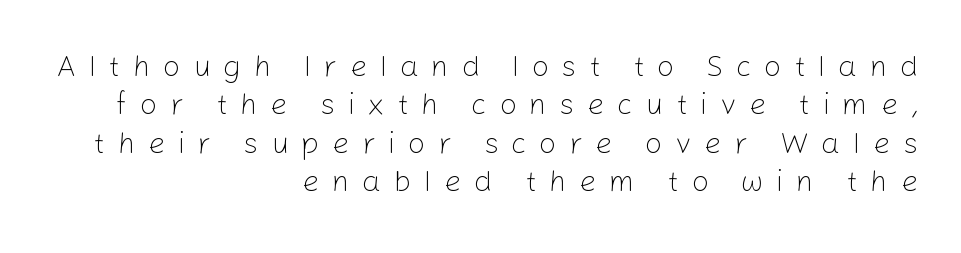
Short and long lines alike share a common ending point at right. The face used here is rendered with a markedly widened letterfit. This rendering features lettering with no underline. You could not count columns in this text — the font is proportionally spaced. In terms of letterform style, serifs are entirely absent. The space between consecutive lines is moderate.
